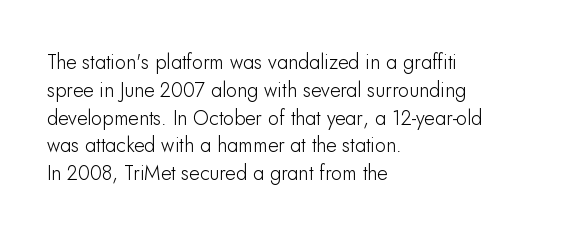
Ordinary non-slanted type is in use. If you drew a ruler down the left edge, every line would touch it. Underlining? Definitely not there. Rows of type keep a routine distance in the vertical direction. Observe the ordinary spacing: letters are neighbours, not strangers.
